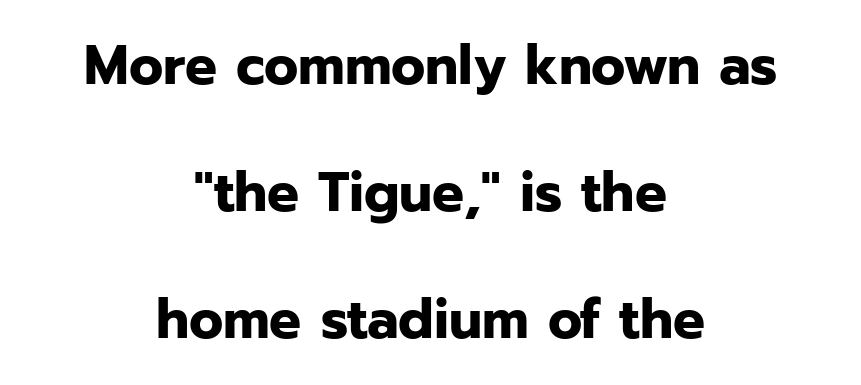
The image shows 56 px bold sans-serif type, upright; set centered, loose line spacing (2.27x), normal letter spacing, not underlined; low stroke contrast and a medium x-height.
